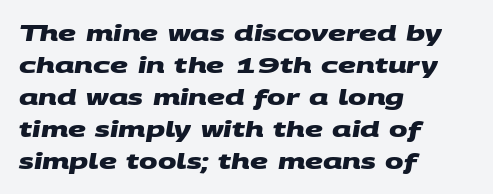
The image shows 22 px bold type; set left-aligned, normal line spacing (1.46x), normal letter spacing, not underlined.
